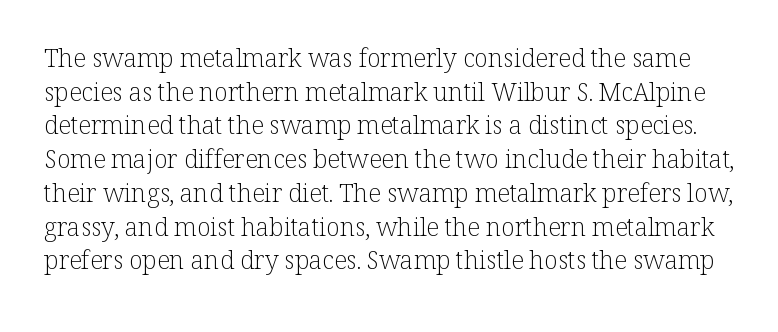
Honestly, there is no underline to notice here at all. These lines were composed using upright roman letters. Rows of type keep a routine distance in the vertical direction. No letter is thick-stroked: the sample isn't bold. You could call the tracking neutral — neither tight nor loose.
